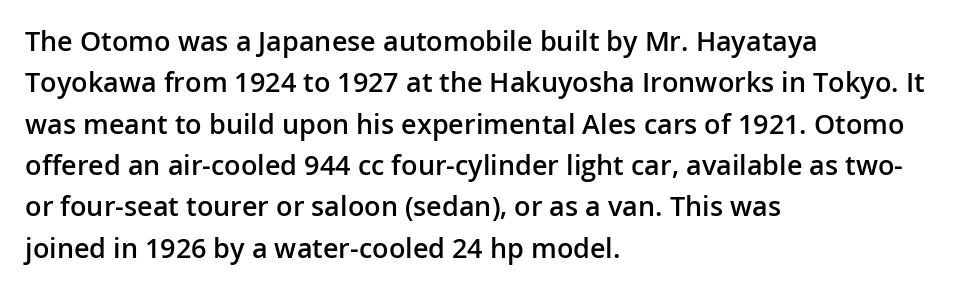
Q: Is the text bold? A: Semi-bold.
Q: Is the text italic (slanted)? A: No, it is upright.
Q: Is the text underlined? A: No.
Q: How is the paragraph aligned? A: Left-aligned.
Q: Is the spacing between letters normal or unusually wide? A: Normal.
Q: Is the spacing between lines tight, normal or loose? A: Normal.
